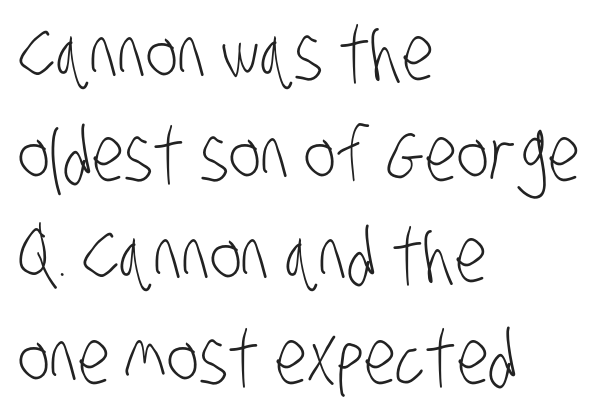
Q: Is the text bold? A: No.
Q: Is the typeface a serif or a sans-serif typeface? A: Sans-serif.
Q: Is the text underlined? A: No.
Q: How is the paragraph aligned? A: Left-aligned.
Q: Is the spacing between letters normal or unusually wide? A: Normal.
Q: Is the spacing between lines tight, normal or loose? A: Normal.
Q: Width (condensed, normal, or wide)? A: Condensed.
Q: Stroke contrast? A: Low.
Q: x-height? A: Large.
Q: Monospaced? A: No.
